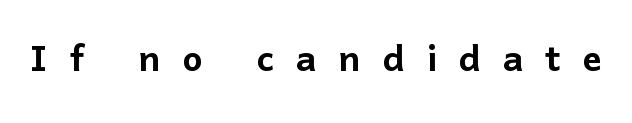
{"serif": "no", "italic": "no", "width": "normal", "stroke_contrast": "low", "x_height": "medium", "monospaced": "no", "underline": "no", "letter_spacing": "wide", "letter_spacing_em": 0.45, "glyph_px": 48}
